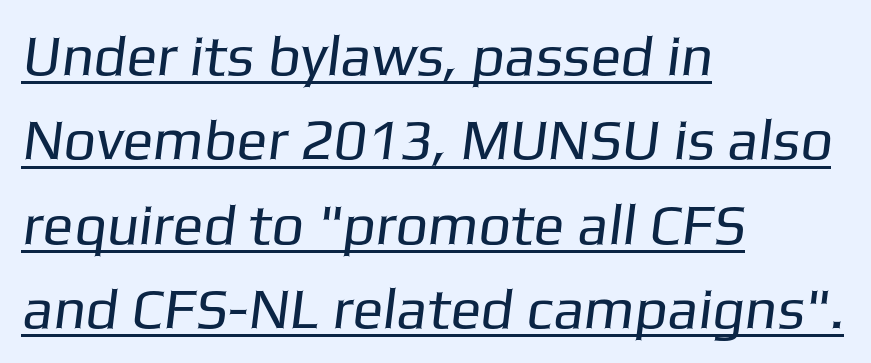
The image shows 57 px regular-weight sans-serif type; set left-aligned, normal line spacing (1.48x), normal letter spacing, underlined; low stroke contrast and a medium x-height.
